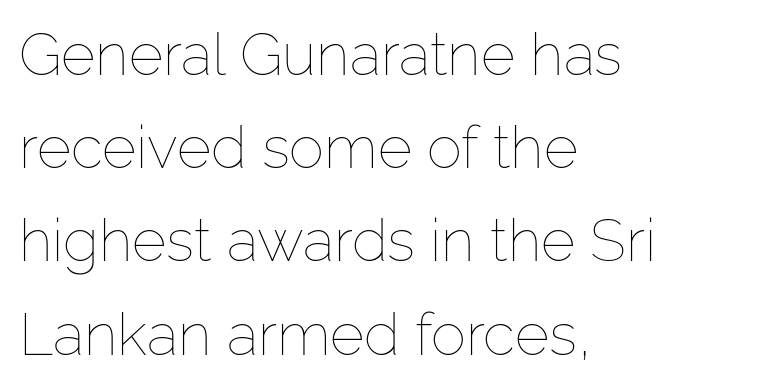
Q: Is the text bold? A: No.
Q: Is the text italic (slanted)? A: No, it is upright.
Q: Is the text underlined? A: No.
Q: How is the paragraph aligned? A: Left-aligned.
Q: Is the spacing between letters normal or unusually wide? A: Normal.
Q: Is the spacing between lines tight, normal or loose? A: Normal.
Q: Width (condensed, normal, or wide)? A: Normal.
Q: Stroke contrast? A: Low.
Q: x-height? A: Medium.
Q: Monospaced? A: No.
